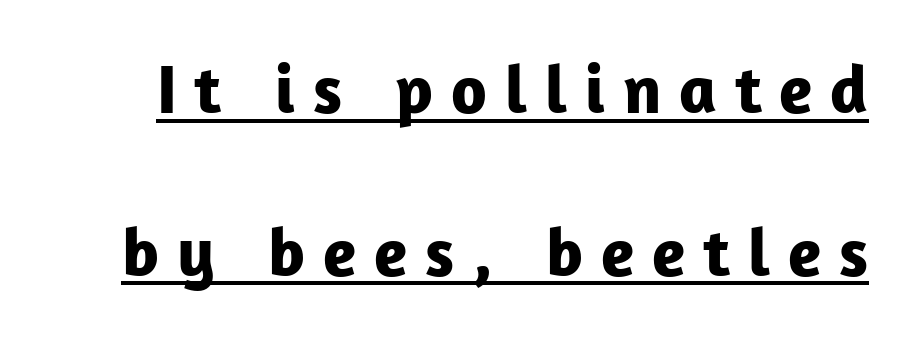
Q: Is the text bold? A: Yes.
Q: Is the text italic (slanted)? A: No, it is upright.
Q: Is the typeface a serif or a sans-serif typeface? A: Sans-serif.
Q: Is the text underlined? A: Yes.
Q: Is the spacing between letters normal or unusually wide? A: Unusually wide.
Q: Is the spacing between lines tight, normal or loose? A: Loose.
Q: Width (condensed, normal, or wide)? A: Normal.
Q: Stroke contrast? A: Low.
Q: x-height? A: Medium.
Q: Monospaced? A: No.
